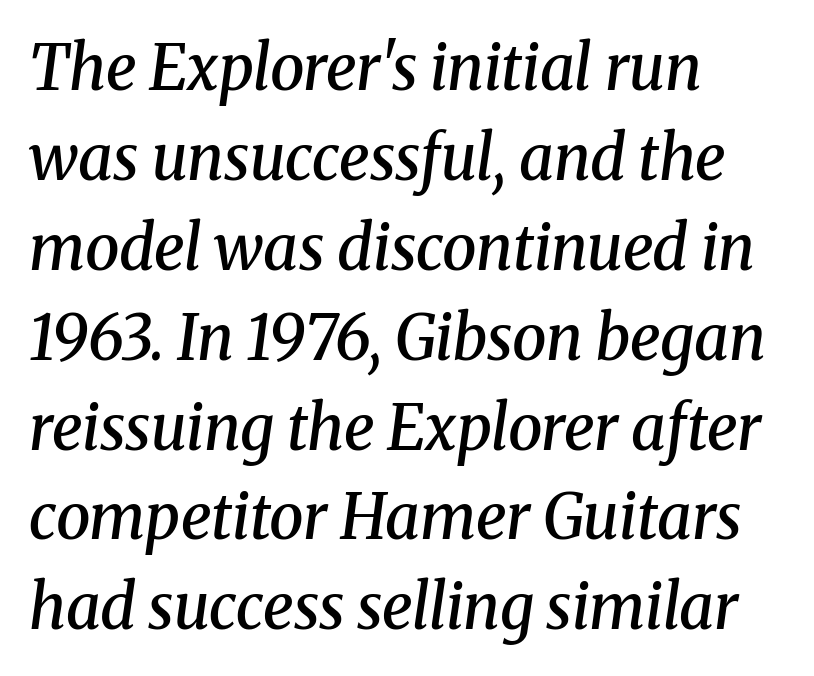
Q: Is the text bold? A: Semi-bold.
Q: Is the text italic (slanted)? A: Yes, it leans right by about 8 degrees.
Q: Is the typeface a serif or a sans-serif typeface? A: Serif.
Q: Is the text underlined? A: No.
Q: How is the paragraph aligned? A: Left-aligned.
Q: Is the spacing between letters normal or unusually wide? A: Normal.
Q: Is the spacing between lines tight, normal or loose? A: Normal.
Q: Width (condensed, normal, or wide)? A: Normal.
Q: Stroke contrast? A: Medium.
Q: x-height? A: Medium.
Q: Monospaced? A: No.
